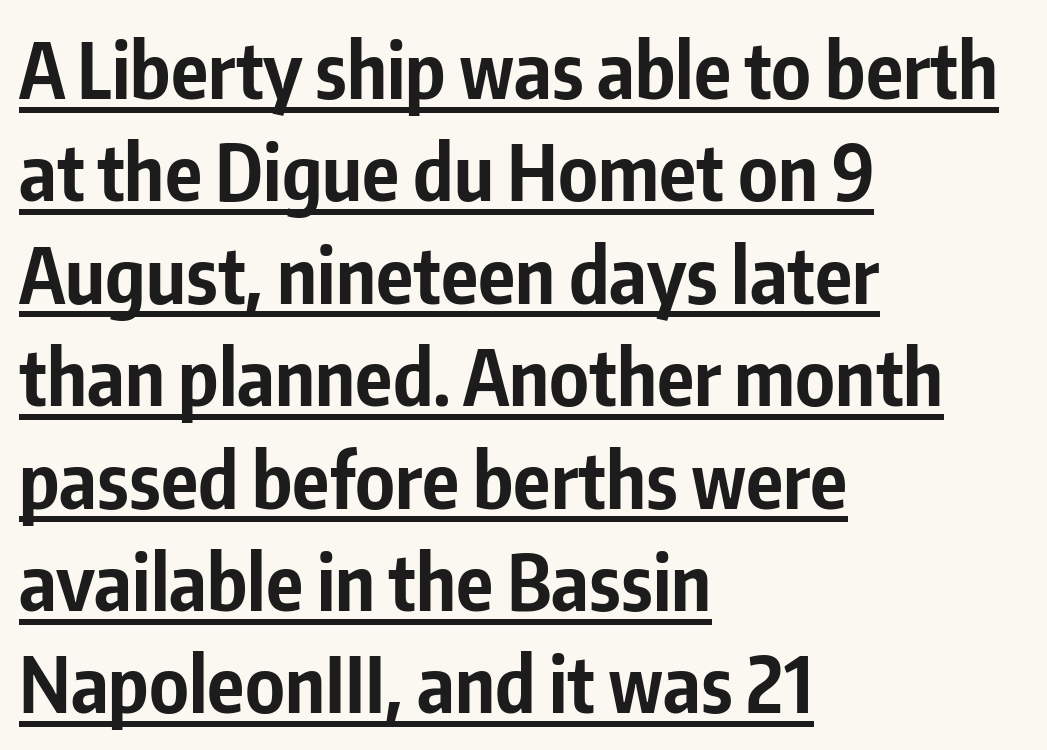
The image shows 77 px bold, condensed sans-serif type, upright; set left-aligned, normal line spacing (1.33x), normal letter spacing, underlined; low stroke contrast and a medium x-height.
